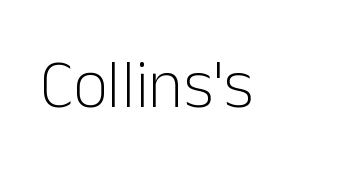
{"serif": "no", "italic": "no", "bold": "no", "weight": "light", "width": "normal", "stroke_contrast": "low", "x_height": "medium", "monospaced": "no", "underline": "no", "letter_spacing": "normal", "letter_spacing_em": 0.0, "glyph_px": 68}
